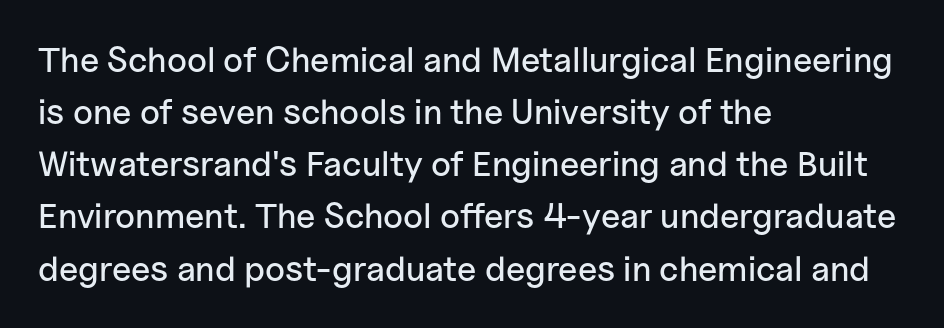
The image shows 35 px sans-serif type, upright; set left-aligned, normal line spacing (1.49x), normal letter spacing, not underlined; low stroke contrast and a medium x-height.
